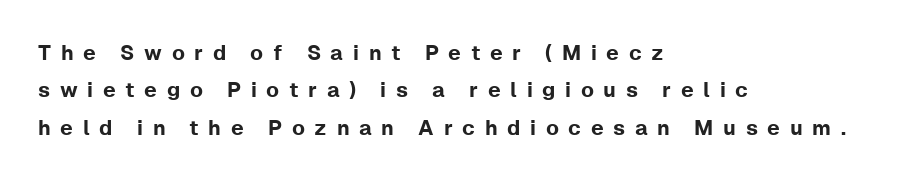
The paragraph shown leans on its left margin. It's the straight-up-and-down kind of type. Letters rest on an invisible, unmarked baseline. These lines have a slow, spaced-out rhythm from letter to letter.
